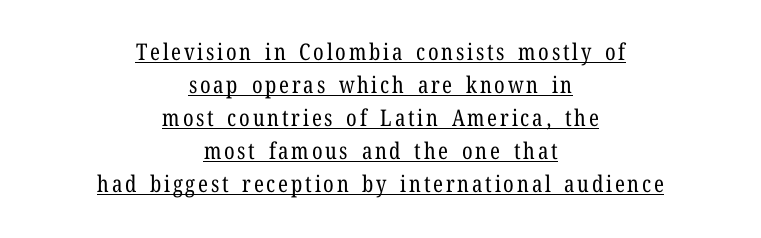
A quiet, ordinary-to-light weight characterises the typeface. Which margin do the lines hug? Neither — every line sits in the middle. A typesetter would mark this as roman, not italic. These lines sit exactly where default settings would place them. Notice how a bar underscores the lettering throughout.
